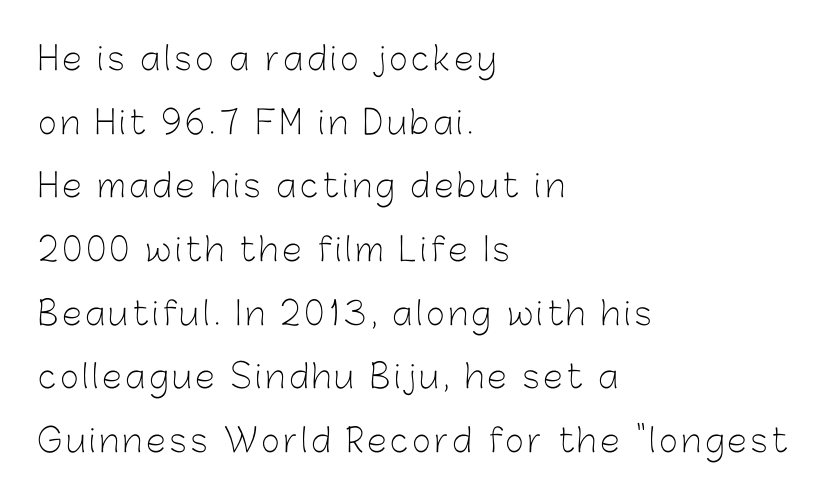
Look at the bottom of the vertical strokes: they stop flat, with no serifs. Vertical spacing — loose. Stroke thickness stays within the range of a standard reading face or lighter. Each letter keeps its own natural width here, so spacing adapts to shape. Clear beneath every line of the passage. This rendering uses left alignment, leaving the right contour irregular.
